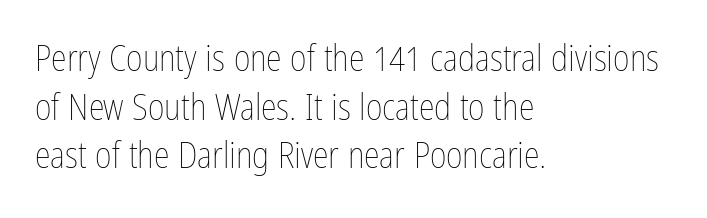
Q: Is the text bold? A: No.
Q: Is the text italic (slanted)? A: No, it is upright.
Q: Is the text underlined? A: No.
Q: How is the paragraph aligned? A: Left-aligned.
Q: Is the spacing between letters normal or unusually wide? A: Normal.
Q: Is the spacing between lines tight, normal or loose? A: Normal.
Q: Width (condensed, normal, or wide)? A: Condensed.
Q: Stroke contrast? A: Low.
Q: x-height? A: Medium.
Q: Monospaced? A: No.
